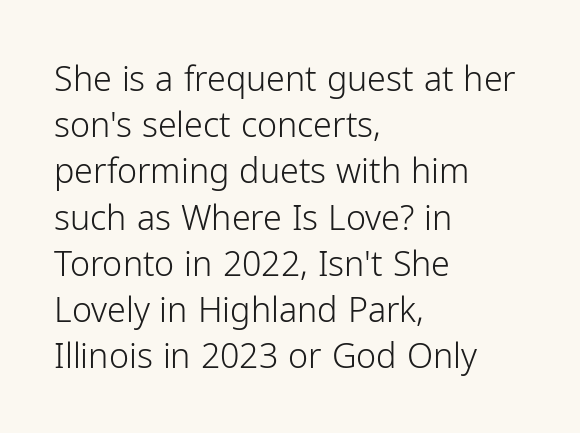
{"serif": "no", "italic": "no", "bold": "no", "weight": "light", "width": "normal", "stroke_contrast": "low", "x_height": "medium", "monospaced": "no", "underline": "no", "align": "left", "line_spacing": "normal", "line_spacing_ratio": 1.36, "letter_spacing": "normal", "letter_spacing_em": 0.0, "glyph_px": 34}
